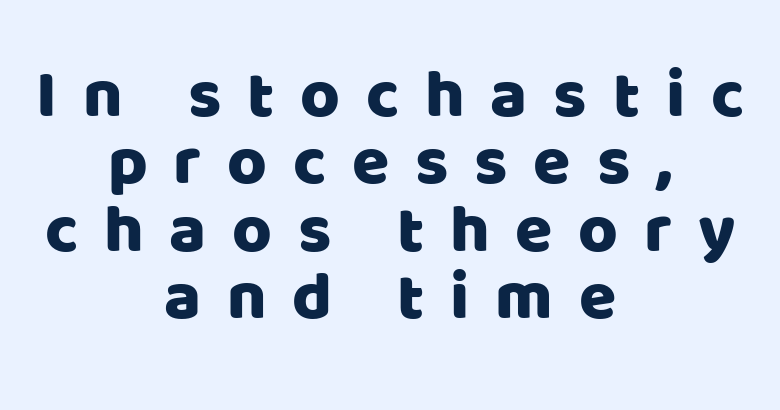
Q: Is the text italic (slanted)? A: No, it is upright.
Q: Is the typeface a serif or a sans-serif typeface? A: Sans-serif.
Q: Is the text underlined? A: No.
Q: How is the paragraph aligned? A: Centered.
Q: Is the spacing between letters normal or unusually wide? A: Unusually wide.
Q: Is the spacing between lines tight, normal or loose? A: Tight.
Q: Width (condensed, normal, or wide)? A: Normal.
Q: Stroke contrast? A: Low.
Q: x-height? A: Large.
Q: Monospaced? A: No.
